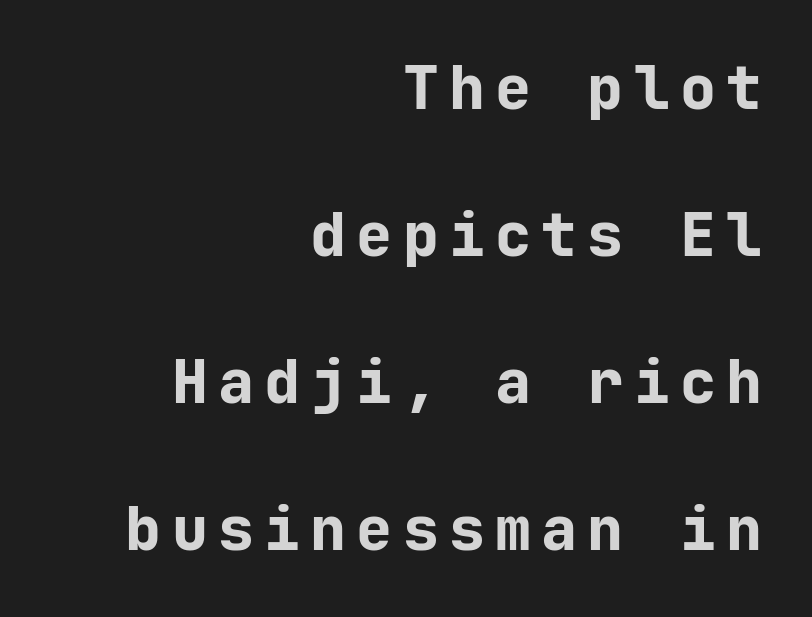
{"serif": "no", "italic": "no", "bold": "yes", "weight": "bold", "width": "normal", "stroke_contrast": "low", "x_height": "medium", "monospaced": "yes", "underline": "no", "align": "right", "line_spacing": "loose", "line_spacing_ratio": 2.45, "glyph_px": 60}
